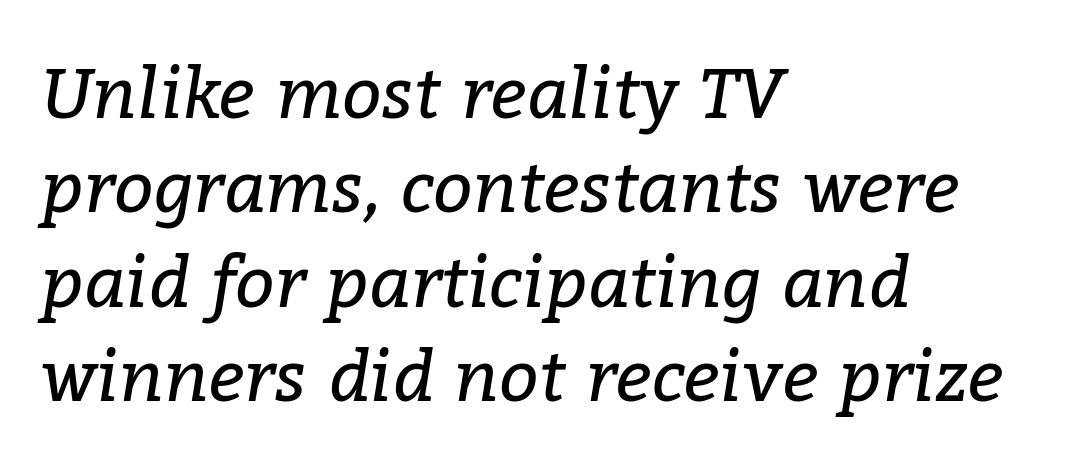
The gap between lines stays unmarked. Honestly, the row spacing looks completely unremarkable. Heaviness? Minimal to ordinary, like unemphasized prose. Is this a sans? No — the strokes have serifs.
